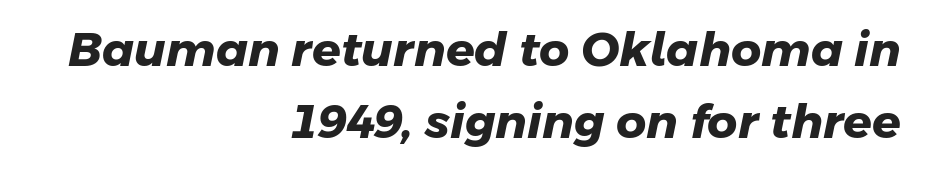
Tracking value appears to be zero — textbook default spacing. Do the characters align in a grid? No, the font is proportional. Interline gaps are of average width in this sample. Each line ends at the same right margin while the left side varies.
